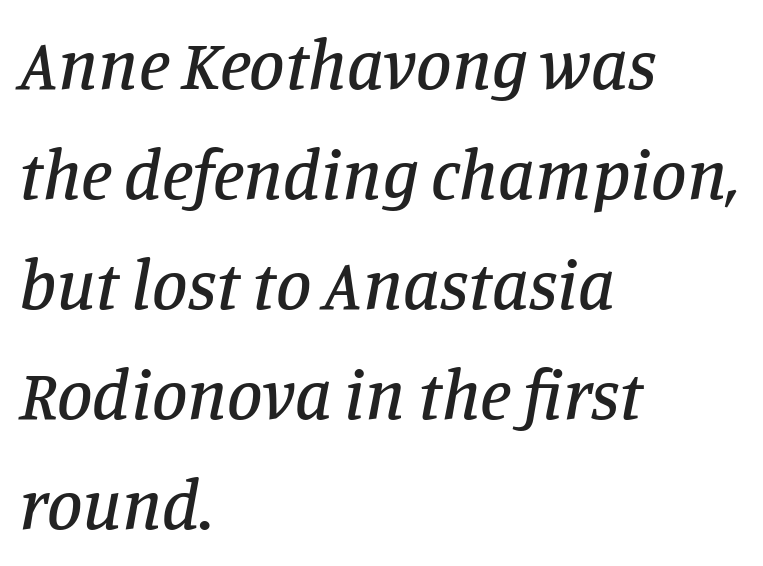
Q: Is the text italic (slanted)? A: Yes, it leans right by about 11 degrees.
Q: Is the typeface a serif or a sans-serif typeface? A: Serif.
Q: Is the text underlined? A: No.
Q: How is the paragraph aligned? A: Left-aligned.
Q: Is the spacing between letters normal or unusually wide? A: Normal.
Q: Is the spacing between lines tight, normal or loose? A: Normal.
Q: Width (condensed, normal, or wide)? A: Normal.
Q: Stroke contrast? A: Low.
Q: x-height? A: Large.
Q: Monospaced? A: No.
